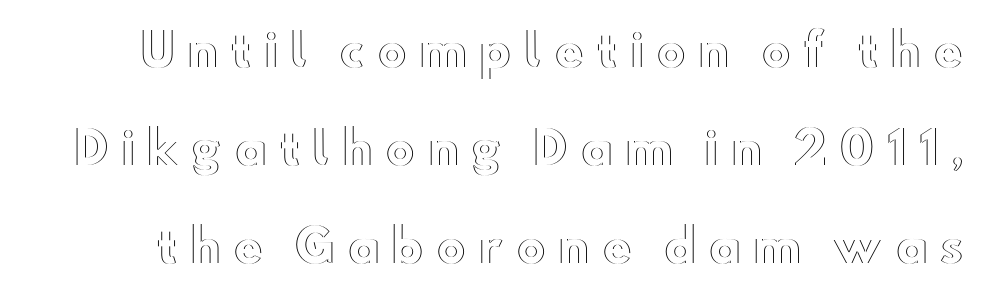
{"italic": "no", "width": "wide", "x_height": "small", "monospaced": "no", "underline": "no", "line_spacing": "loose", "line_spacing_ratio": 2.18, "letter_spacing": "wide", "letter_spacing_em": 0.26, "glyph_px": 45}
